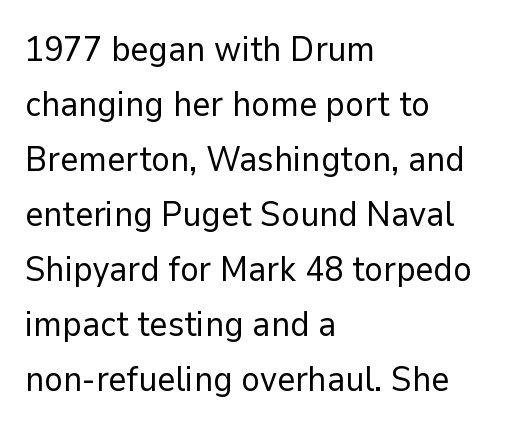
Is this a fixed-width face? No — the glyphs have proportional, varying widths. The ragged edge is on the right, which tells us the setting is flush left. This reads as an unemphasized weight, regular at the heaviest. The typeface chosen for these lines omits serifs.
